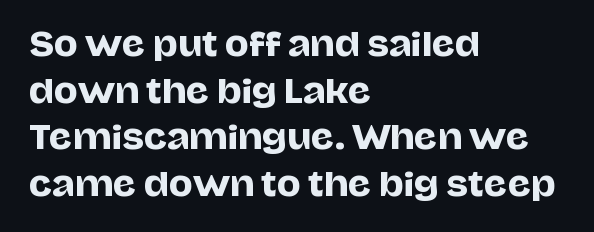
{"serif": "no", "italic": "no", "width": "normal", "stroke_contrast": "low", "x_height": "large", "monospaced": "no", "underline": "no", "align": "left", "line_spacing": "normal", "line_spacing_ratio": 1.46, "letter_spacing": "normal", "letter_spacing_em": 0.0, "glyph_px": 32}
